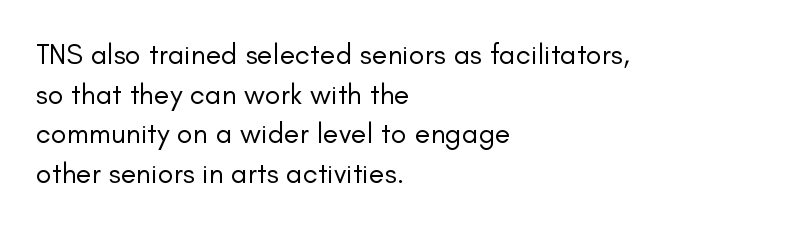
{"serif": "no", "italic": "no", "bold": "no", "weight": "regular", "width": "normal", "stroke_contrast": "low", "x_height": "small", "monospaced": "no", "underline": "no", "align": "left", "line_spacing": "normal", "line_spacing_ratio": 1.37, "letter_spacing": "normal", "letter_spacing_em": 0.0, "glyph_px": 29}
